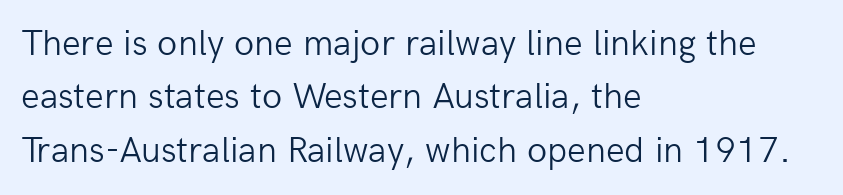
{"serif": "no", "italic": "no", "bold": "no", "weight": "light", "width": "normal", "stroke_contrast": "low", "x_height": "medium", "monospaced": "no", "underline": "no", "align": "left", "line_spacing": "normal", "line_spacing_ratio": 1.44, "letter_spacing": "normal", "letter_spacing_em": 0.0, "glyph_px": 37}
